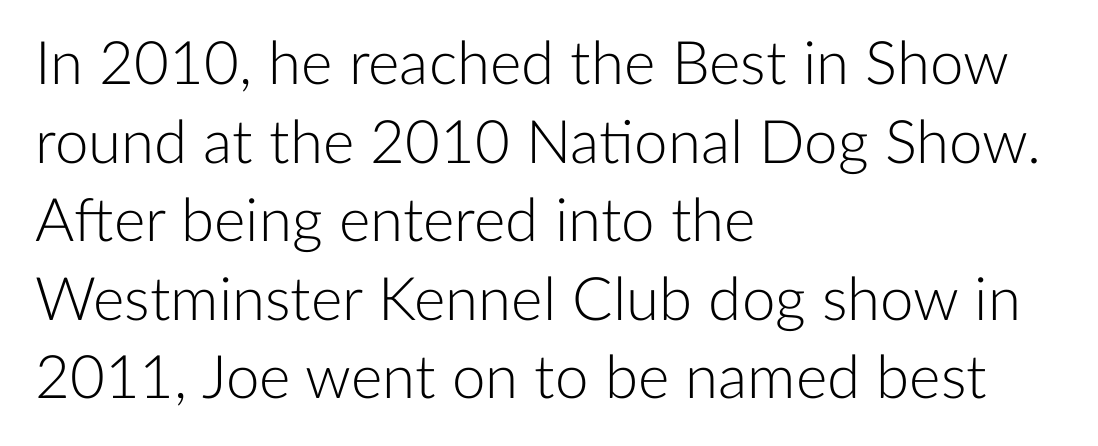
The image shows 60 px light sans-serif type, upright; set left-aligned, normal line spacing (1.31x), normal letter spacing, not underlined; low stroke contrast and a medium x-height.
